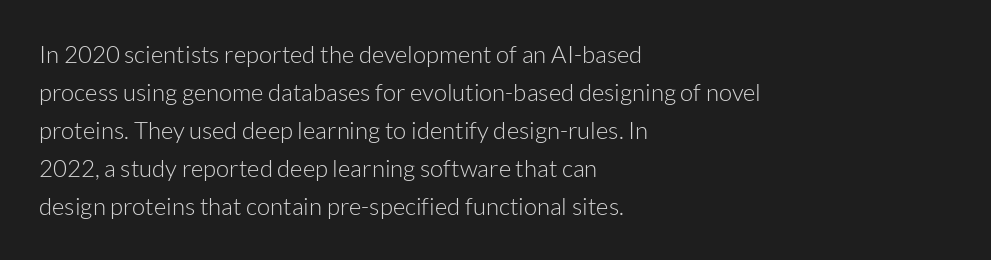
Q: Is the text bold? A: No.
Q: Is the text italic (slanted)? A: No, it is upright.
Q: Is the text underlined? A: No.
Q: How is the paragraph aligned? A: Left-aligned.
Q: Is the spacing between letters normal or unusually wide? A: Normal.
Q: Is the spacing between lines tight, normal or loose? A: Normal.
